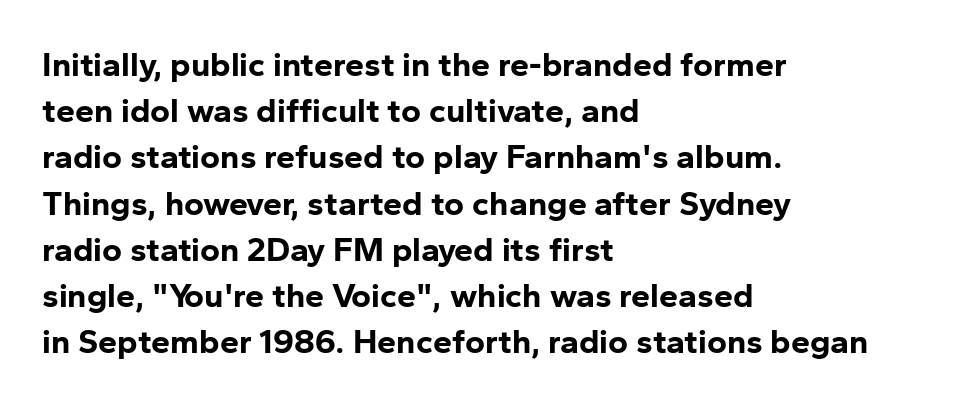
The image shows 34 px bold sans-serif type, upright; set left-aligned, normal line spacing (1.36x), normal letter spacing, not underlined; low stroke contrast and a medium x-height.
